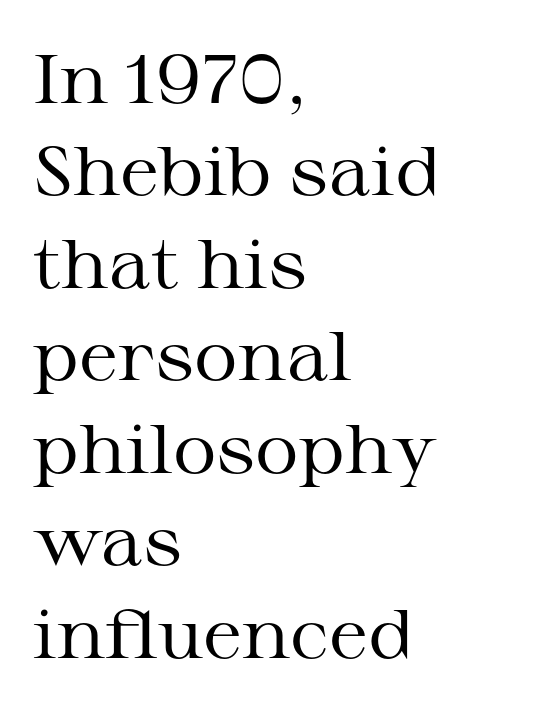
To sum up the face: it has serifs. The setting favours the left margin, as ordinary paragraphs usually do. Varying glyph widths throughout — classic text-font behaviour. The type is set solid horizontally, with unmodified tracking. A typesetter would mark this as roman, not italic. Nothing heavy about these letters — not bold at all.
